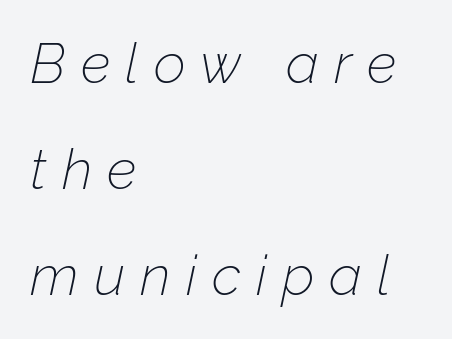
A bare baseline throughout the passage. You could not count columns in this text — the font is proportionally spaced. Between one letter and the next there's a generous, obvious gap. Italic: yes, the glyphs are oblique. The letterforms sit at book weight or below. The rag falls on the right side of this text block.
